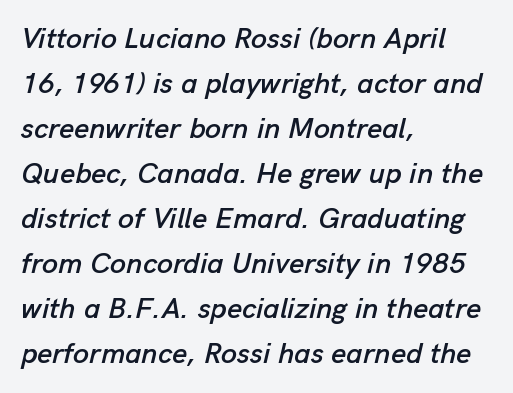
{"italic": "yes", "lean": "right", "slant_degrees": 13, "width": "normal", "stroke_contrast": "low", "x_height": "medium", "monospaced": "no", "underline": "no", "align": "left", "line_spacing": "normal", "line_spacing_ratio": 1.55, "letter_spacing": "normal", "letter_spacing_em": 0.0, "glyph_px": 29}
